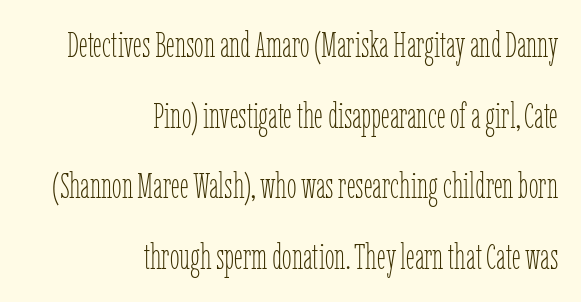
The image shows 35 px thin, condensed type, upright; set right-aligned, loose line spacing (2.02x), normal letter spacing, not underlined; low stroke contrast and a medium x-height.
